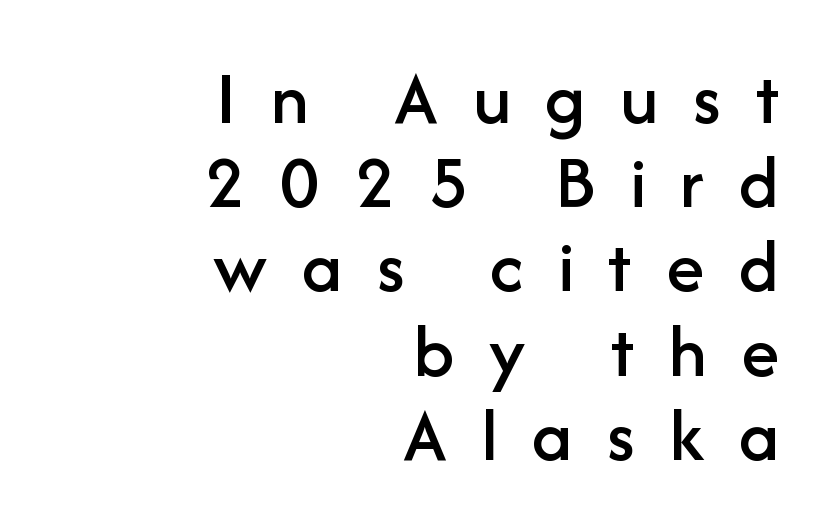
Q: Is the text italic (slanted)? A: No, it is upright.
Q: Is the typeface a serif or a sans-serif typeface? A: Sans-serif.
Q: Is the text underlined? A: No.
Q: How is the paragraph aligned? A: Right-aligned.
Q: Is the spacing between letters normal or unusually wide? A: Unusually wide.
Q: Is the spacing between lines tight, normal or loose? A: Tight.
Q: Width (condensed, normal, or wide)? A: Normal.
Q: Stroke contrast? A: Low.
Q: x-height? A: Medium.
Q: Monospaced? A: No.
